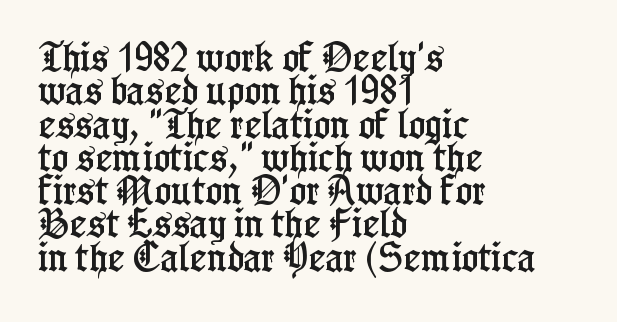
Q: Is the text italic (slanted)? A: No, it is upright.
Q: Is the typeface a serif or a sans-serif typeface? A: Serif.
Q: Is the text underlined? A: No.
Q: How is the paragraph aligned? A: Left-aligned.
Q: Is the spacing between letters normal or unusually wide? A: Normal.
Q: Is the spacing between lines tight, normal or loose? A: Tight.
Q: Width (condensed, normal, or wide)? A: Condensed.
Q: Stroke contrast? A: Low.
Q: x-height? A: Medium.
Q: Monospaced? A: No.
